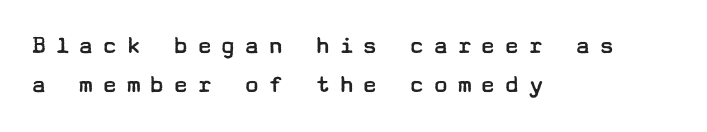
The image shows 26 px text type, upright; set left-aligned, normal line spacing (1.49x), unusually wide letter spacing (+0.31 em), not underlined.
